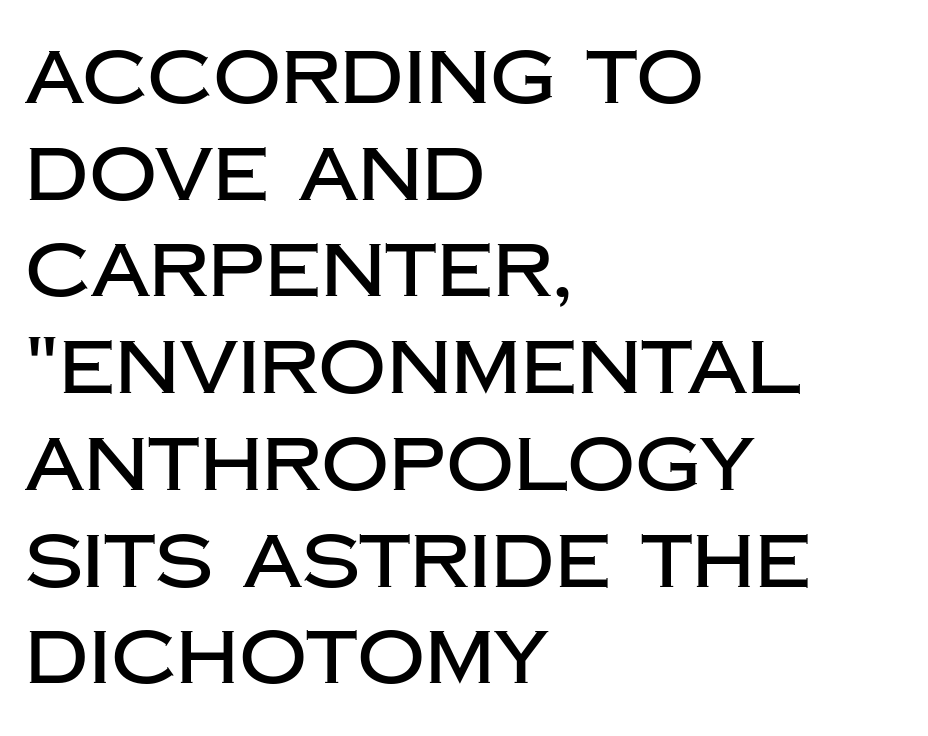
{"serif": "no", "italic": "no", "width": "normal", "stroke_contrast": "low", "x_height": "large", "monospaced": "no", "underline": "no", "align": "left", "line_spacing": "normal", "line_spacing_ratio": 1.29, "letter_spacing": "normal", "letter_spacing_em": 0.0, "glyph_px": 75}
